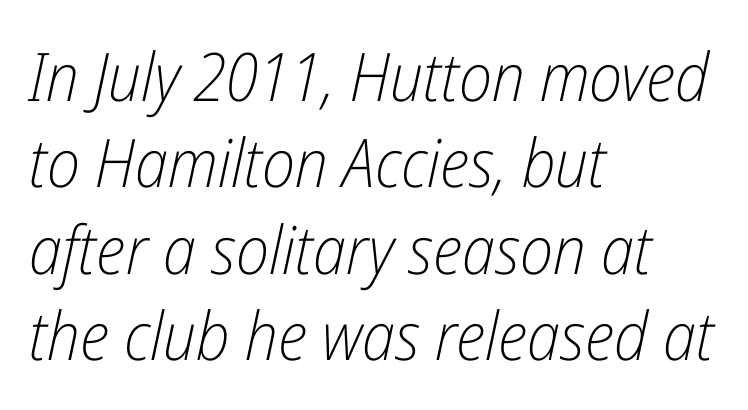
This rendering leaves character spacing at its baseline value. The lines sit at an ordinary, default distance from one another. Casual observation: everything's shoved over to the left. The face used here is proportionally spaced, like ordinary book or web type. A quiet, ordinary-to-light weight characterises the typeface.
